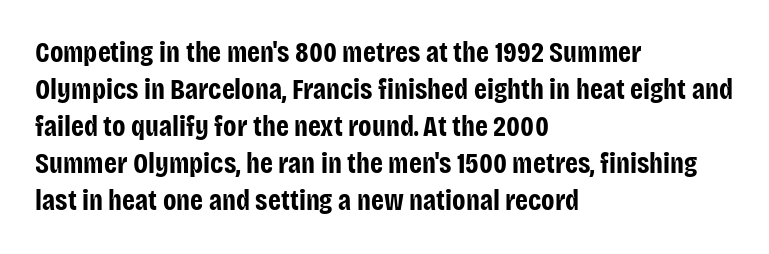
{"serif": "no", "italic": "no", "bold": "yes", "weight": "bold", "width": "condensed", "stroke_contrast": "low", "x_height": "large", "monospaced": "no", "underline": "no", "align": "left", "line_spacing": "normal", "line_spacing_ratio": 1.28, "letter_spacing": "normal", "letter_spacing_em": 0.0, "glyph_px": 29}
